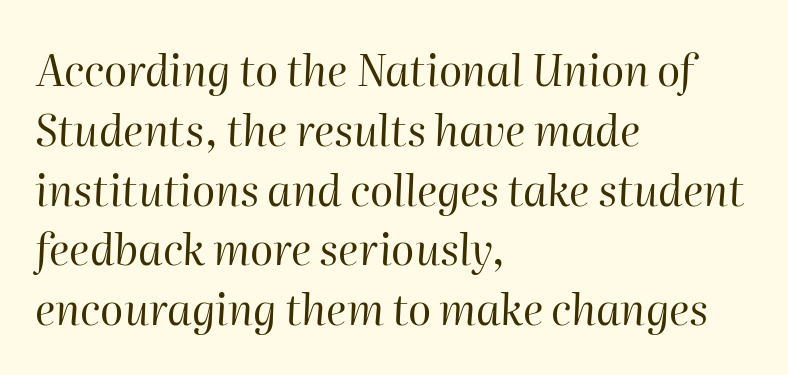
{"italic": "yes", "lean": "right", "slant_degrees": 2, "bold": "no", "weight": "regular", "width": "normal", "stroke_contrast": "high", "x_height": "medium", "monospaced": "no", "underline": "no", "align": "left", "line_spacing": "normal", "line_spacing_ratio": 1.39, "letter_spacing": "normal", "letter_spacing_em": 0.0, "glyph_px": 43}
